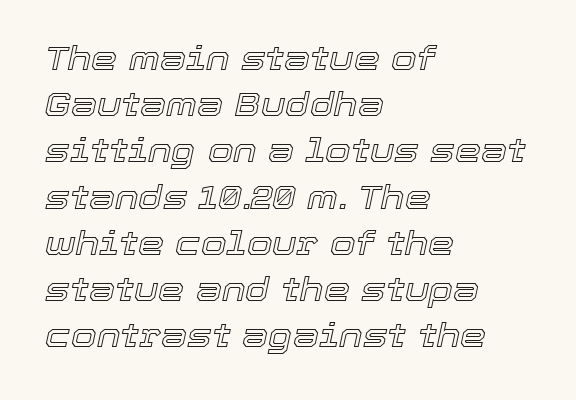
The image shows 33 px text type, italic (leaning right); set left-aligned, normal line spacing (1.4x), normal letter spacing, not underlined; a medium x-height.
